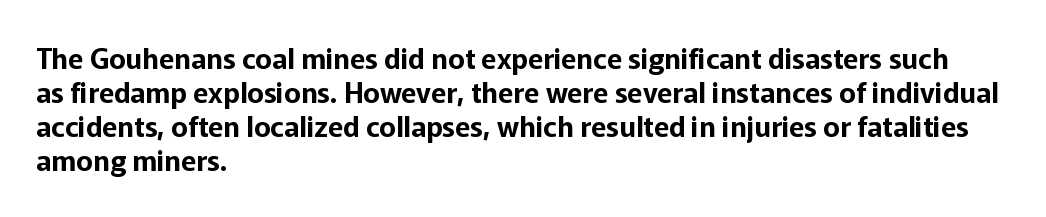
The image shows 28 px sans-serif type, upright; set left-aligned, line spacing 1.22x, normal letter spacing, not underlined; low stroke contrast and a medium x-height.
